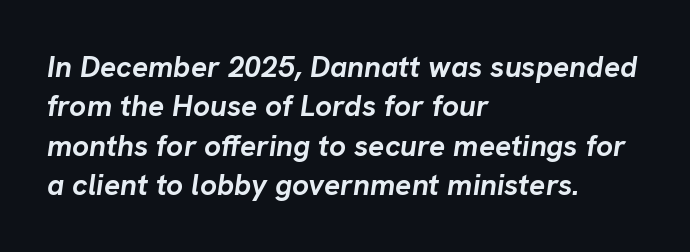
Q: Is the text bold? A: Yes.
Q: Is the text italic (slanted)? A: Yes, it leans right by about 8 degrees.
Q: Is the text underlined? A: No.
Q: How is the paragraph aligned? A: Left-aligned.
Q: Is the spacing between letters normal or unusually wide? A: Normal.
Q: Is the spacing between lines tight, normal or loose? A: Normal.
Q: Width (condensed, normal, or wide)? A: Normal.
Q: Stroke contrast? A: Low.
Q: x-height? A: Medium.
Q: Monospaced? A: No.
